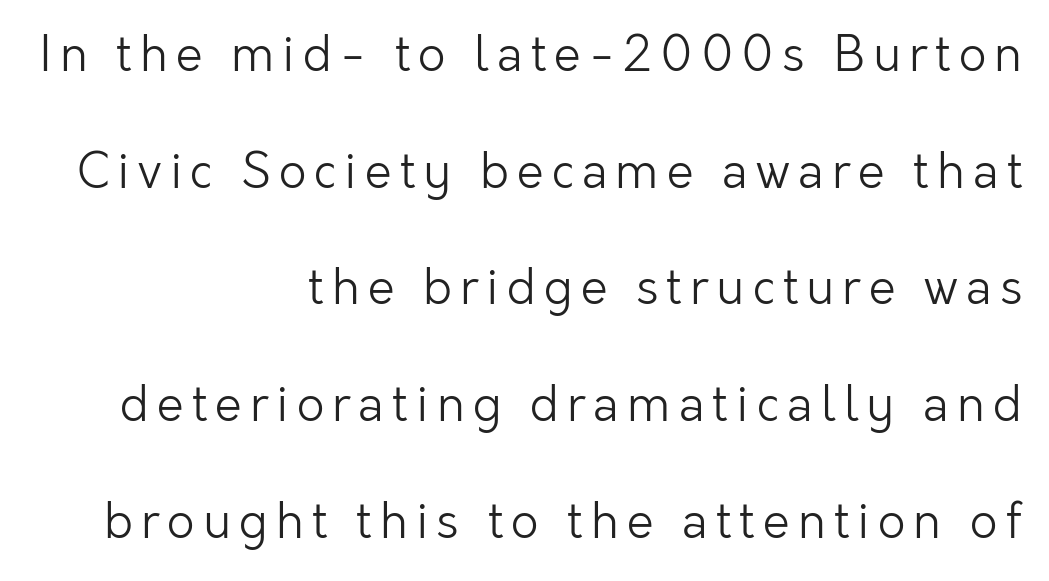
Leftover space on each line is placed entirely before the opening word. The vertical gap from one line to the next is large. No italicization has been applied; the sample stays upright. The typeface chosen for these lines omits serifs.
